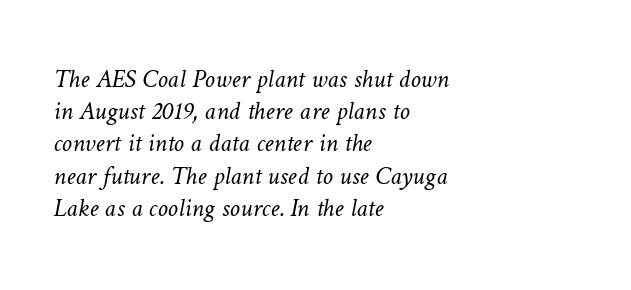
The image shows 26 px text type; set left-aligned, line spacing 1.24x, normal letter spacing, not underlined.
